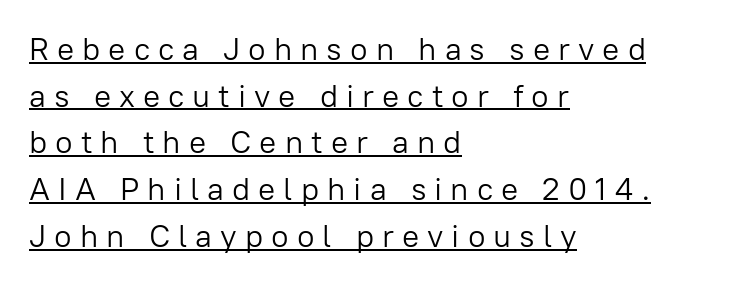
Notice how the stems are strictly vertical — no italics here. These lines sit exactly where default settings would place them. Descenders here cross a horizontal rule under the line. Proportional: the letters do not fall into vertical columns. Stems here are at most as thick as an everyday book face.
